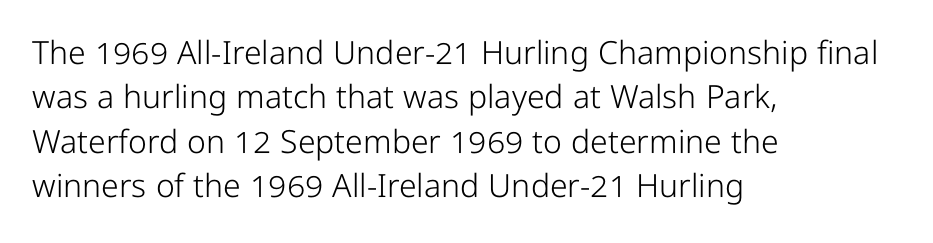
The area under the type is left untouched. Is the type heavy? It reads as light-to-regular instead. The rendering uses a moderate line-height, typical for paragraphs. The horizontal fit of the characters is conventional and even. The letters advance in unequal steps, a hallmark of proportional type.
